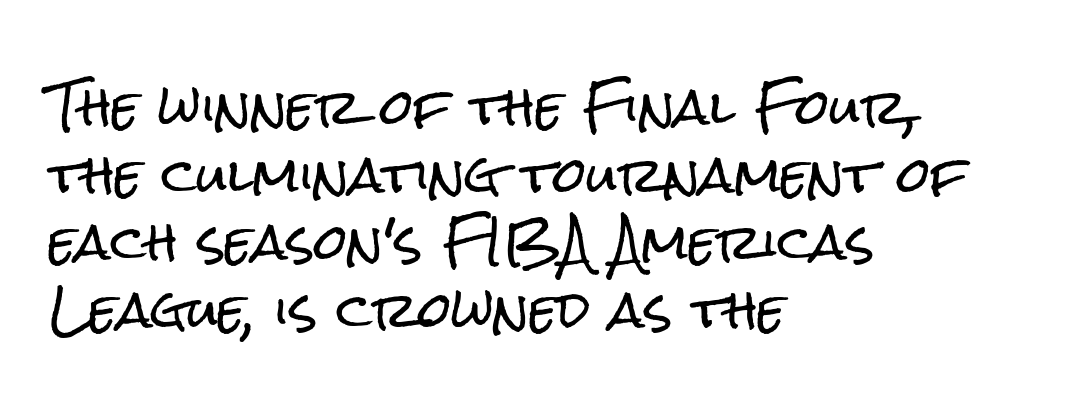
Letterform terminals end flat and unadorned throughout the passage. The type is set solid horizontally, with unmodified tracking. You could not count columns in this text — the font is proportionally spaced. Unmarked baselines from the first word to the last.
